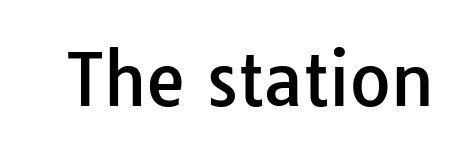
The passage shown is not underscored anywhere. A typesetter would call this proportional, since set widths differ per character. No italicization has been applied; the sample stays upright. The face used here is rendered with its standard letterfit. Classification — sans serif.
